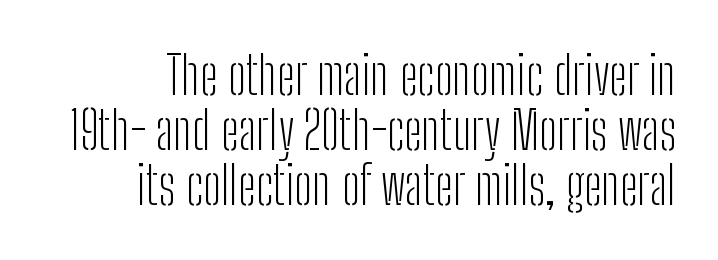
The image shows 53 px light, condensed sans-serif type, upright; set right-aligned, tight line spacing (1.04x), normal letter spacing, not underlined; low stroke contrast and a medium x-height.
